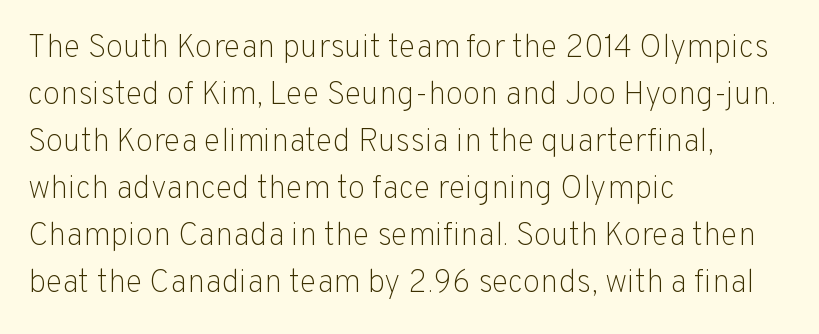
The image shows 32 px light sans-serif type, upright; set left-aligned, normal line spacing (1.47x), normal letter spacing, not underlined; low stroke contrast and a medium x-height.
